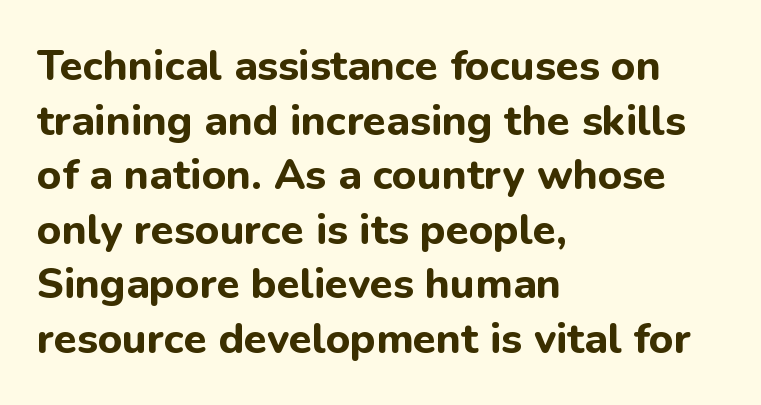
The image shows 42 px bold sans-serif type, upright; set left-aligned, normal line spacing (1.3x), normal letter spacing, not underlined; low stroke contrast and a medium x-height.
